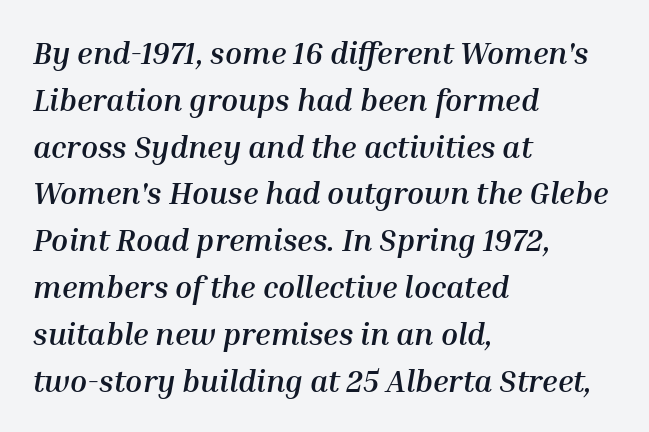
{"italic": "yes", "lean": "right", "slant_degrees": 10, "bold": "yes", "weight": "semibold", "width": "normal", "stroke_contrast": "medium", "x_height": "medium", "monospaced": "no", "underline": "no", "align": "left", "line_spacing": "normal", "line_spacing_ratio": 1.51, "letter_spacing": "normal", "letter_spacing_em": 0.0, "glyph_px": 31}
